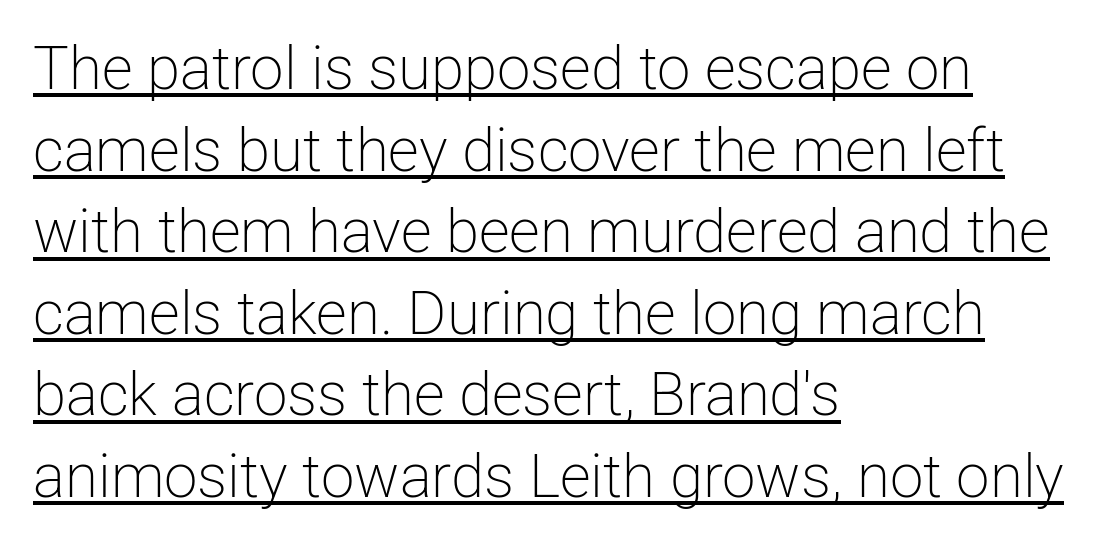
The rendering keeps characters at their native spacing. Here the designer chose a conventional face with non-uniform glyph widths. Whoever set this chose a conventional vertical rhythm. A light-to-regular cut is what we see here.
